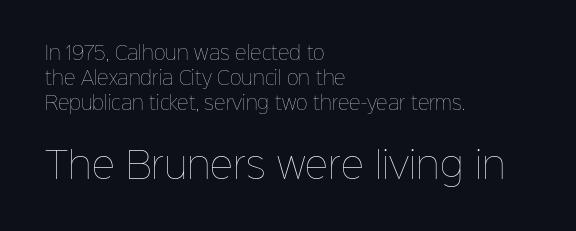
These lines are rendered in a variable-pitch font. Heft: none added — not bold. Where is the straight margin? On the left. No italicization has been applied; the sample stays upright. Tracking here is standard; glyphs follow each other at the usual distance.
